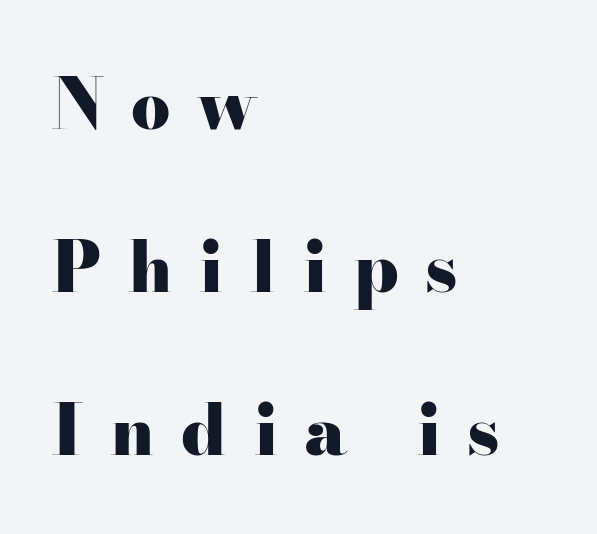
Typographic density is high because the face is bold. Rows of type keep a wide berth in the vertical direction. You could not count columns in this text — the font is proportionally spaced. This rendering features lettering with no underline. Italic: no, the glyphs are upright roman. Is the block centered? No — it sits flush against the left margin.
